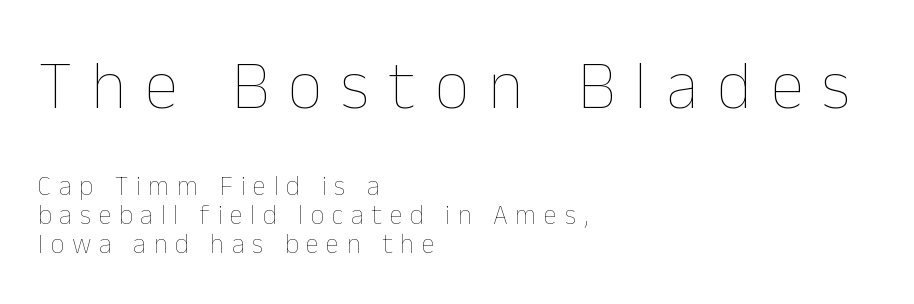
Posture: vertical. Underlining? Definitely not there. The upper block of text is set noticeably larger than the block beneath it. Teacher's note: observe the even left margin — that is flush-left alignment.
